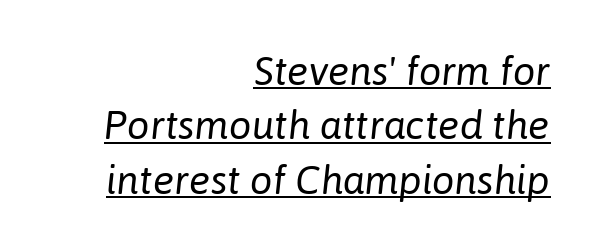
The face used here appears with an underline applied. The text block is weighted toward the right margin, trailing off unevenly leftward. This sample uses an oblique cut, with every glyph tilted off the vertical. Nothing heavy about these letters — not bold at all.
